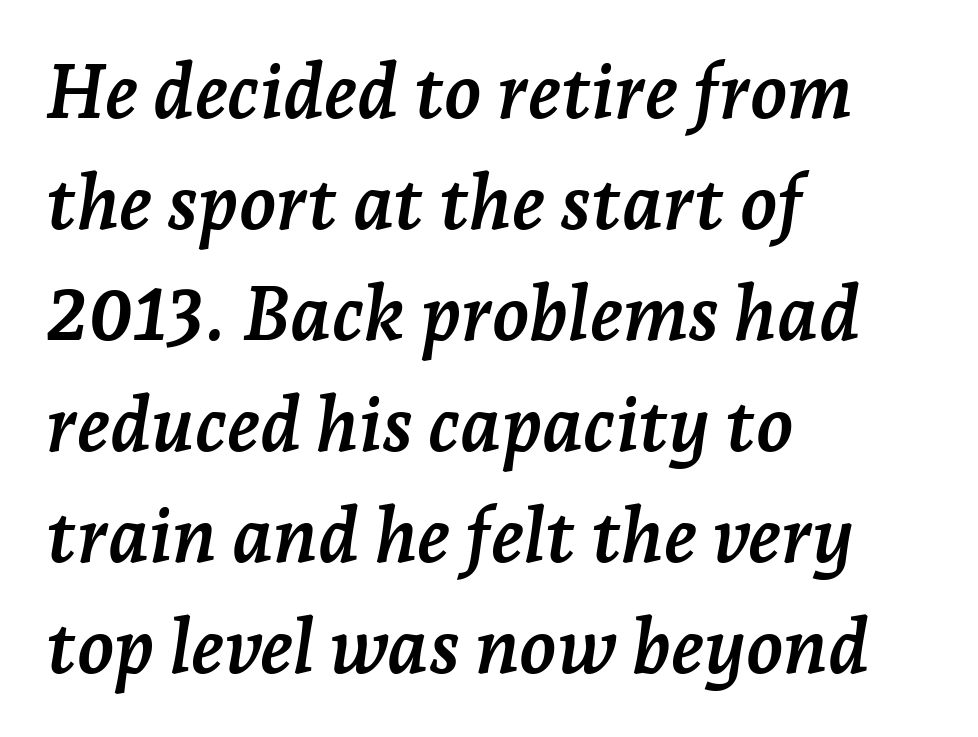
{"serif": "yes", "italic": "yes", "lean": "right", "slant_degrees": 7, "bold": "yes", "weight": "semibold", "width": "normal", "stroke_contrast": "low", "x_height": "medium", "monospaced": "no", "underline": "no", "align": "left", "line_spacing": "normal", "line_spacing_ratio": 1.46, "letter_spacing": "normal", "letter_spacing_em": 0.0, "glyph_px": 76}
